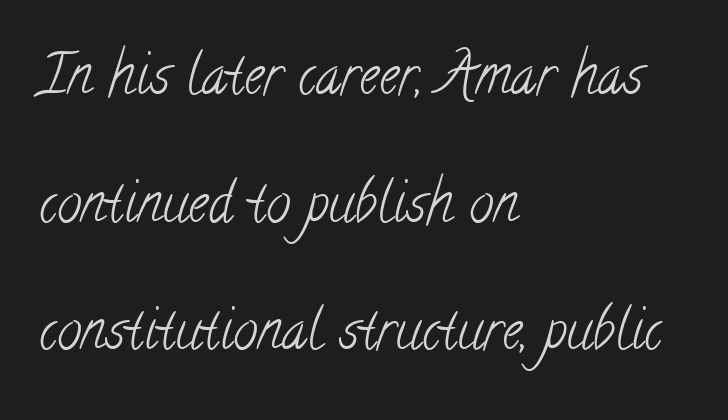
The image shows 55 px light, condensed type; set left-aligned, loose line spacing (2.32x), normal letter spacing, not underlined; low stroke contrast and a small x-height.
